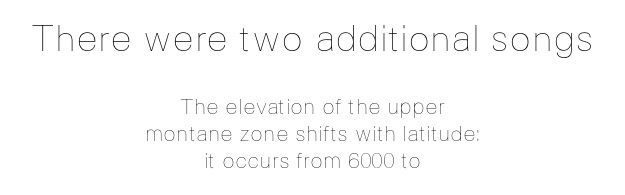
{"italic": "no", "bold": "no", "weight": "thin", "width": "normal", "stroke_contrast": "low", "x_height": "medium", "monospaced": "no", "underline": "no", "align": "center", "line_spacing": "normal", "line_spacing_ratio": 1.28, "letter_spacing": "normal", "letter_spacing_em": 0.0, "larger_block": "first", "size_ratio": 1.71, "glyph_px": 36}
